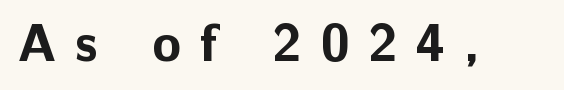
The image shows 53 px bold sans-serif type, upright; set unusually wide letter spacing (+0.35 em), not underlined; low stroke contrast and a medium x-height.
